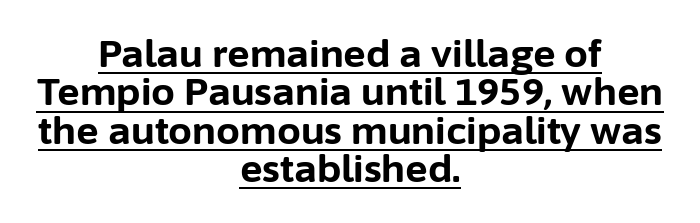
Q: Is the text bold? A: Yes.
Q: Is the text italic (slanted)? A: No, it is upright.
Q: Is the typeface a serif or a sans-serif typeface? A: Sans-serif.
Q: Is the text underlined? A: Yes.
Q: How is the paragraph aligned? A: Centered.
Q: Is the spacing between letters normal or unusually wide? A: Normal.
Q: Is the spacing between lines tight, normal or loose? A: Tight.
Q: Width (condensed, normal, or wide)? A: Normal.
Q: Stroke contrast? A: Low.
Q: x-height? A: Medium.
Q: Monospaced? A: No.
